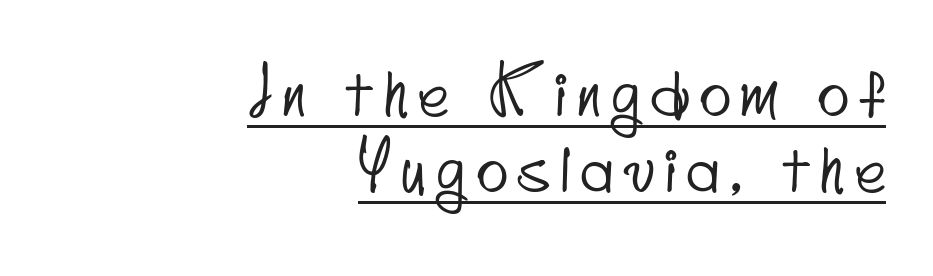
Q: Is the typeface a serif or a sans-serif typeface? A: Sans-serif.
Q: Is the text underlined? A: Yes.
Q: How is the paragraph aligned? A: Right-aligned.
Q: Is the spacing between lines tight, normal or loose? A: Tight.
Q: Width (condensed, normal, or wide)? A: Condensed.
Q: Stroke contrast? A: Low.
Q: x-height? A: Small.
Q: Monospaced? A: No.
